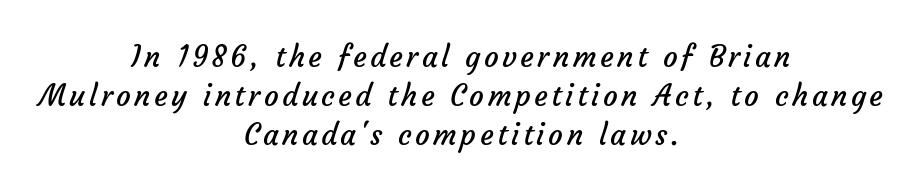
The image shows 29 px regular-weight sans-serif type; set centered, normal line spacing (1.35x), not underlined; low stroke contrast and a medium x-height.
